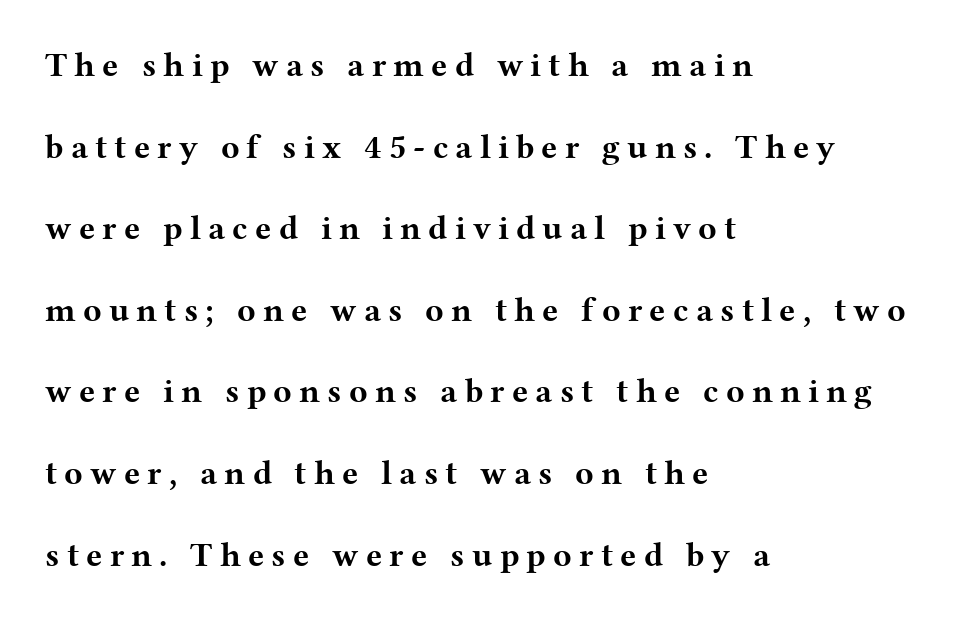
The space between consecutive lines is lavish. Regarding serifs, this sample has them. These lines are rendered in a variable-pitch font. Spacing between characters has been opened up far beyond the box default. Do the letters lean? They stand straight. The zone under the glyphs is completely vacant.
